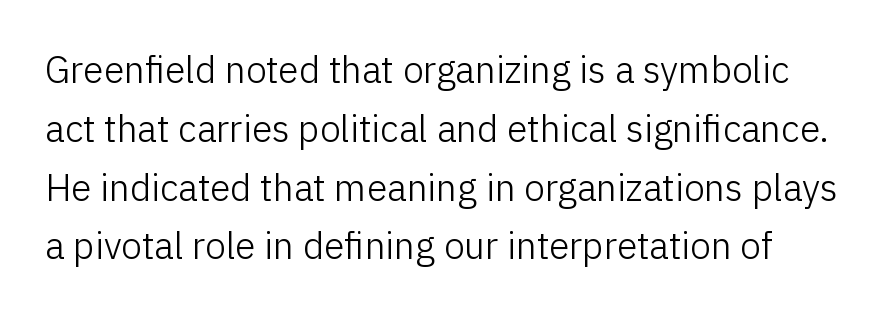
Students, note that the glyphs here touch the page at normal intervals. Heft: none added — not bold. Font category for this specimen: sans-serif. Spacing verdict: proportional, widths tailored to each character. Decoration check: the copy has no underline. Ordinary non-slanted type is in use.
